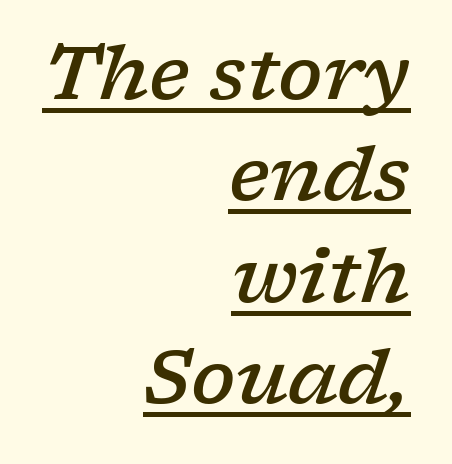
The image shows 74 px semibold, wide serif type, italic (leaning right); set right-aligned, normal line spacing (1.37x), normal letter spacing, underlined; low stroke contrast and a medium x-height.
